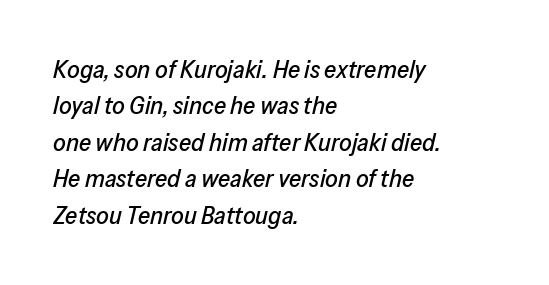
The image shows 25 px text type, italic (leaning right); set left-aligned, normal line spacing (1.46x), normal letter spacing, not underlined.
